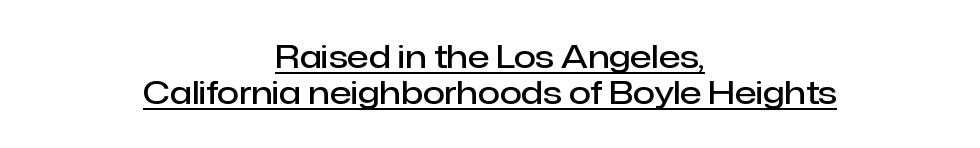
The image shows 32 px semibold sans-serif type, upright; set centered, tight line spacing (1.12x), normal letter spacing, underlined; low stroke contrast and a medium x-height.
